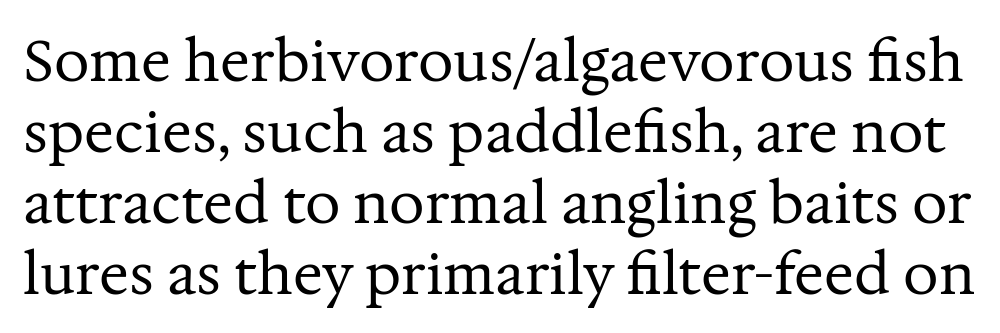
The axis of the letterforms is exactly vertical. Underlining? Definitely not there. The letterforms sit shoulder to shoulder at normal distance. This is serif lettering, the kind often seen in printed books. The letters advance in unequal steps, a hallmark of proportional type. The passage shown stacks its lines at a standard gap.
